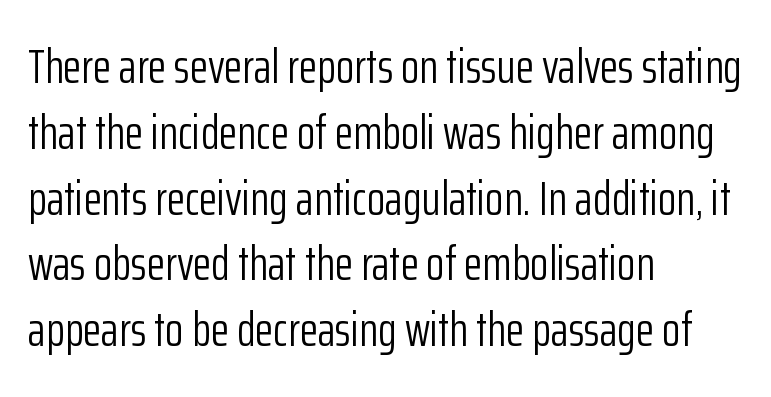
{"serif": "no", "italic": "no", "bold": "no", "weight": "light", "width": "condensed", "stroke_contrast": "low", "x_height": "medium", "monospaced": "no", "underline": "no", "align": "left", "line_spacing": "normal", "line_spacing_ratio": 1.37, "letter_spacing": "normal", "letter_spacing_em": 0.0, "glyph_px": 48}
